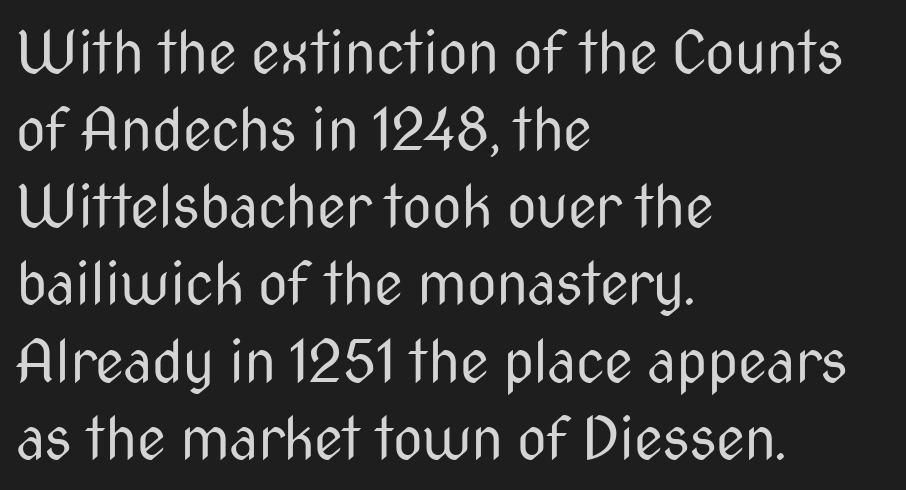
Q: Is the text bold? A: No.
Q: Is the text italic (slanted)? A: No, it is upright.
Q: Is the typeface a serif or a sans-serif typeface? A: Sans-serif.
Q: Is the text underlined? A: No.
Q: How is the paragraph aligned? A: Left-aligned.
Q: Is the spacing between letters normal or unusually wide? A: Normal.
Q: Is the spacing between lines tight, normal or loose? A: Normal.
Q: Width (condensed, normal, or wide)? A: Condensed.
Q: Stroke contrast? A: Medium.
Q: x-height? A: Medium.
Q: Monospaced? A: No.
